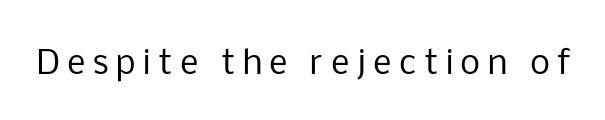
{"serif": "no", "italic": "no", "bold": "no", "weight": "regular", "width": "normal", "stroke_contrast": "low", "x_height": "medium", "monospaced": "no", "underline": "no", "letter_spacing": "wide", "letter_spacing_em": 0.23, "glyph_px": 32}
